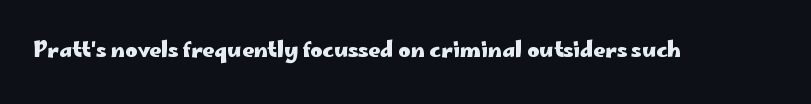
{"italic": "no", "bold": "yes", "underline": "no", "letter_spacing": "normal", "letter_spacing_em": 0.0, "glyph_px": 21}
